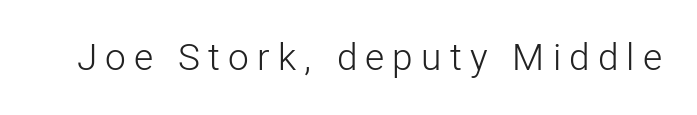
{"serif": "no", "italic": "no", "bold": "no", "weight": "light", "width": "normal", "stroke_contrast": "low", "x_height": "medium", "monospaced": "no", "underline": "no", "letter_spacing": "wide", "letter_spacing_em": 0.22, "glyph_px": 37}
